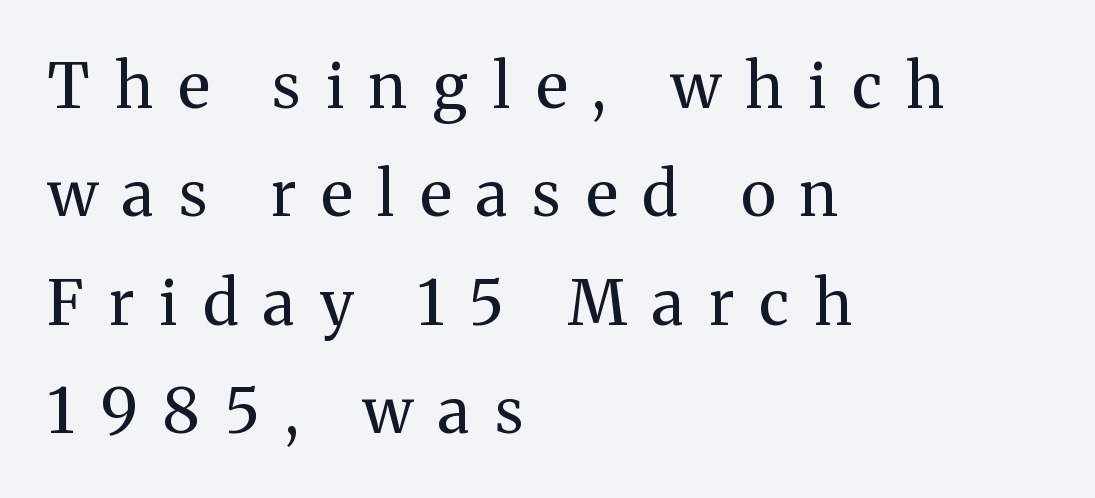
Q: Is the text bold? A: No.
Q: Is the text italic (slanted)? A: No, it is upright.
Q: Is the typeface a serif or a sans-serif typeface? A: Serif.
Q: Is the text underlined? A: No.
Q: How is the paragraph aligned? A: Left-aligned.
Q: Is the spacing between letters normal or unusually wide? A: Unusually wide.
Q: Width (condensed, normal, or wide)? A: Normal.
Q: Stroke contrast? A: Medium.
Q: x-height? A: Medium.
Q: Monospaced? A: No.
